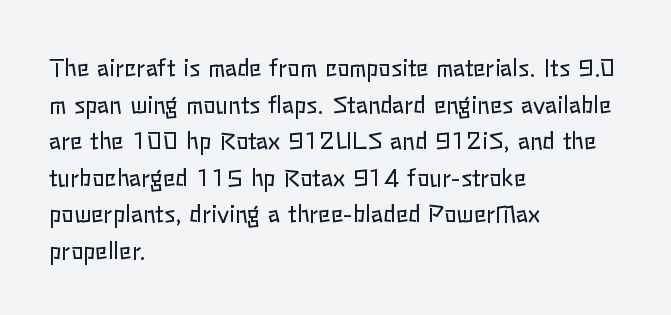
Q: Is the text bold? A: No.
Q: Is the text italic (slanted)? A: No, it is upright.
Q: Is the text underlined? A: No.
Q: How is the paragraph aligned? A: Left-aligned.
Q: Is the spacing between letters normal or unusually wide? A: Normal.
Q: Is the spacing between lines tight, normal or loose? A: Normal.
